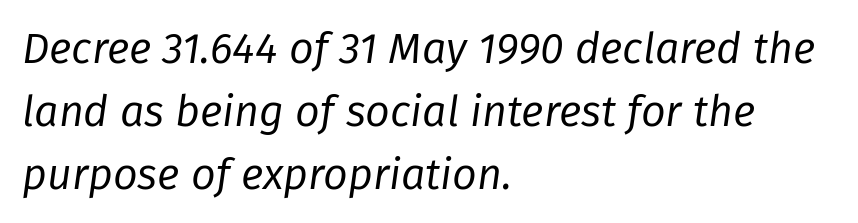
Q: Is the text bold? A: No.
Q: Is the text italic (slanted)? A: Yes, it leans right by about 8 degrees.
Q: Is the text underlined? A: No.
Q: How is the paragraph aligned? A: Left-aligned.
Q: Is the spacing between letters normal or unusually wide? A: Normal.
Q: Is the spacing between lines tight, normal or loose? A: Normal.
Q: Width (condensed, normal, or wide)? A: Normal.
Q: Stroke contrast? A: Low.
Q: x-height? A: Medium.
Q: Monospaced? A: No.
